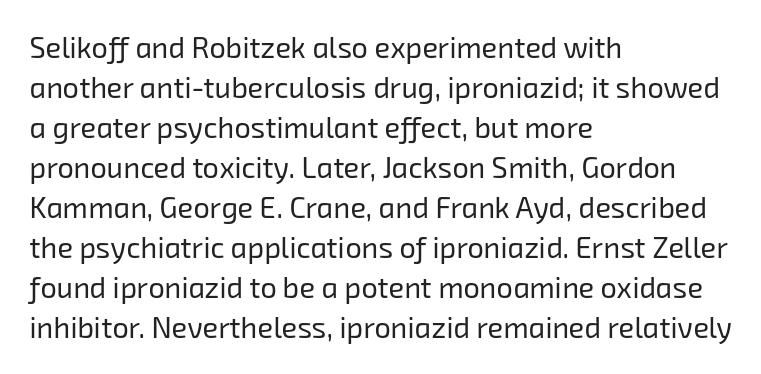
Letterform terminals end flat and unadorned throughout the passage. Honestly, the row spacing looks completely unremarkable. The compositor pushed each line to the left boundary. The passage shown has conventional tracking throughout.
